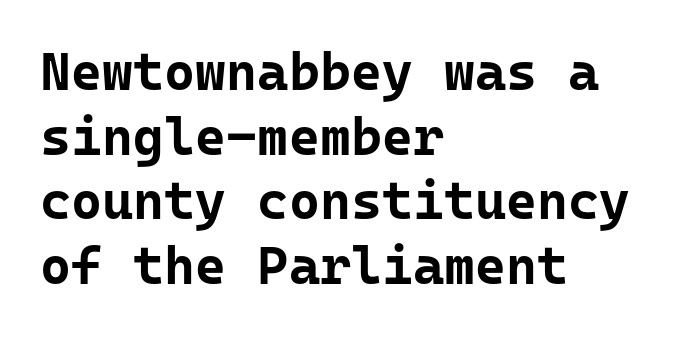
The image shows 53 px bold sans-serif type, upright, monospaced; set left-aligned, line spacing 1.22x, normal letter spacing, not underlined; low stroke contrast and a medium x-height.
